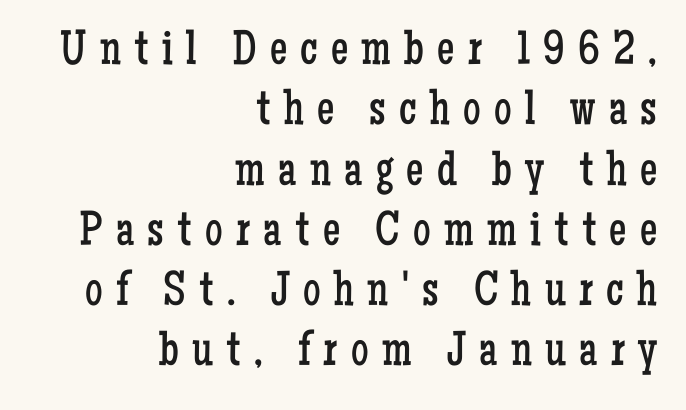
The image shows 49 px regular-weight, condensed serif type, upright; set right-aligned, line spacing 1.23x, unusually wide letter spacing (+0.27 em), not underlined; low stroke contrast and a medium x-height.
